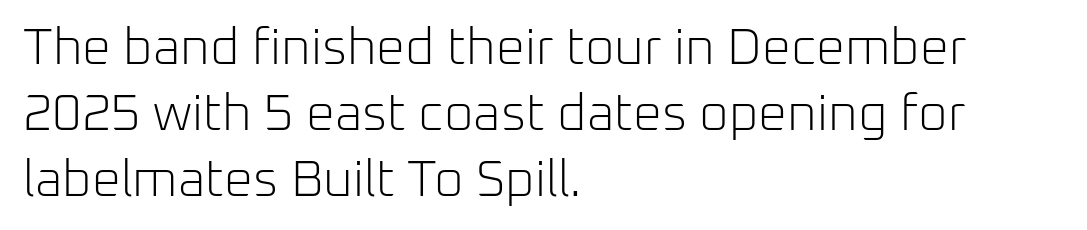
Q: Is the text bold? A: No.
Q: Is the text italic (slanted)? A: No, it is upright.
Q: Is the typeface a serif or a sans-serif typeface? A: Sans-serif.
Q: Is the text underlined? A: No.
Q: How is the paragraph aligned? A: Left-aligned.
Q: Is the spacing between letters normal or unusually wide? A: Normal.
Q: Is the spacing between lines tight, normal or loose? A: Normal.
Q: Width (condensed, normal, or wide)? A: Normal.
Q: Stroke contrast? A: Low.
Q: x-height? A: Medium.
Q: Monospaced? A: No.
